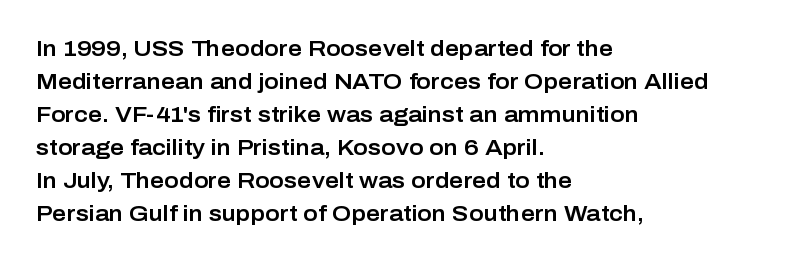
The image shows 22 px text type, upright; set left-aligned, normal line spacing (1.5x), normal letter spacing, not underlined.
